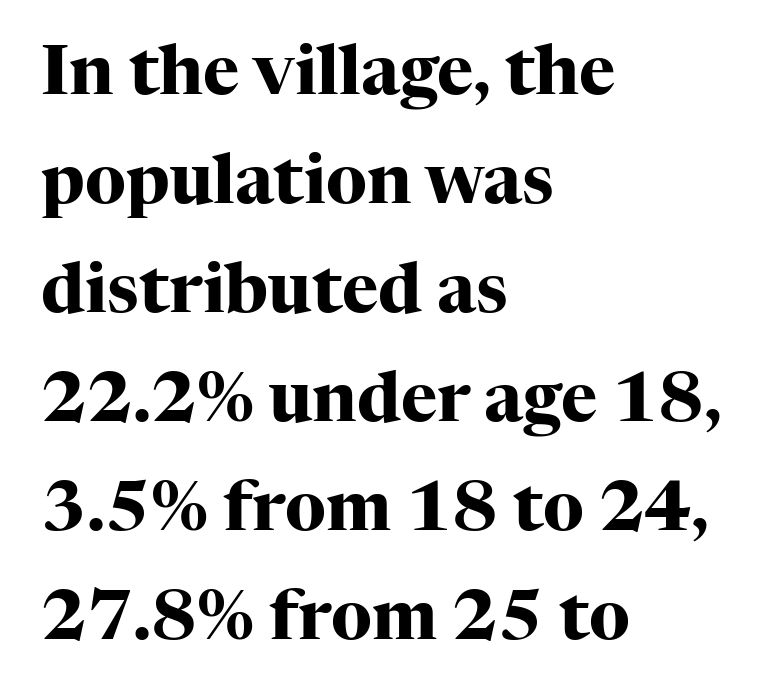
Q: Is the text bold? A: Yes.
Q: Is the text italic (slanted)? A: No, it is upright.
Q: Is the typeface a serif or a sans-serif typeface? A: Serif.
Q: Is the text underlined? A: No.
Q: How is the paragraph aligned? A: Left-aligned.
Q: Is the spacing between letters normal or unusually wide? A: Normal.
Q: Is the spacing between lines tight, normal or loose? A: Normal.
Q: Width (condensed, normal, or wide)? A: Normal.
Q: Stroke contrast? A: High.
Q: x-height? A: Medium.
Q: Monospaced? A: No.
